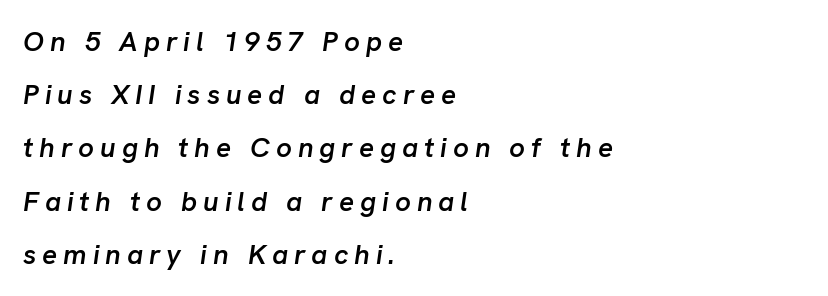
Q: Is the text bold? A: Semi-bold.
Q: Is the text italic (slanted)? A: Yes, it leans right by about 8 degrees.
Q: Is the text underlined? A: No.
Q: How is the paragraph aligned? A: Left-aligned.
Q: Is the spacing between letters normal or unusually wide? A: Unusually wide.
Q: Is the spacing between lines tight, normal or loose? A: Loose.
Q: Width (condensed, normal, or wide)? A: Normal.
Q: Stroke contrast? A: Low.
Q: x-height? A: Medium.
Q: Monospaced? A: No.
